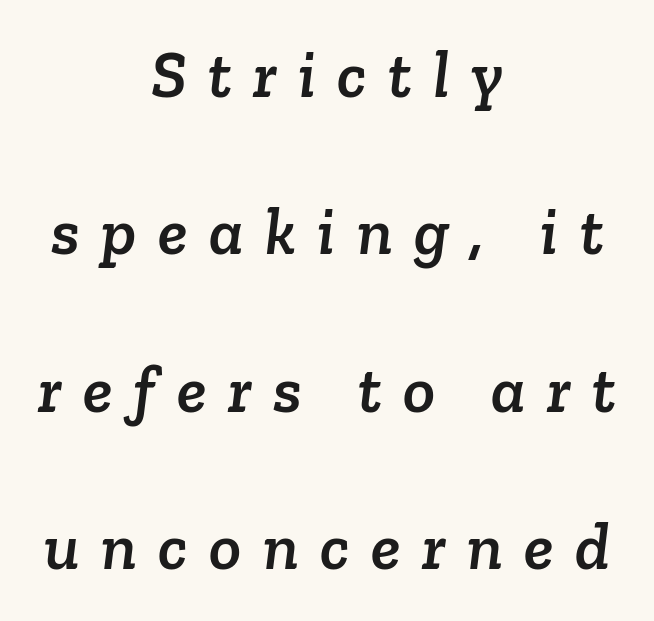
The face used here is seriffed, in the tradition of book romans. How are the letters spaced? Widely, with obvious added tracking. Regarding leading, the lines here are spaced well apart. Is this a fixed-width face? No — the glyphs have proportional, varying widths. Where is the straight margin? There isn't one; the lines are centered.
